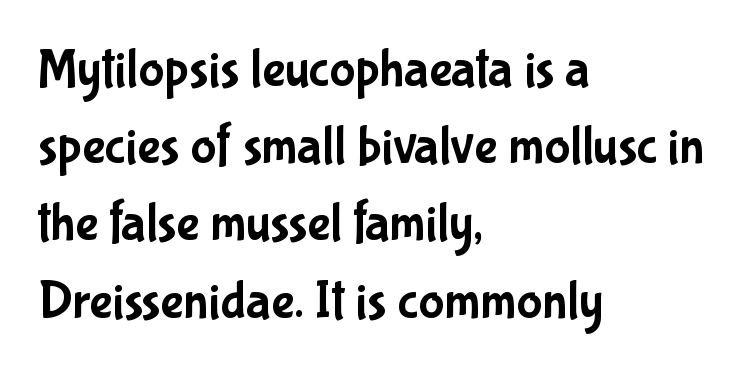
{"serif": "no", "italic": "no", "width": "condensed", "stroke_contrast": "low", "x_height": "medium", "monospaced": "no", "underline": "no", "align": "left", "line_spacing": "normal", "line_spacing_ratio": 1.43, "letter_spacing": "normal", "letter_spacing_em": 0.0, "glyph_px": 54}
